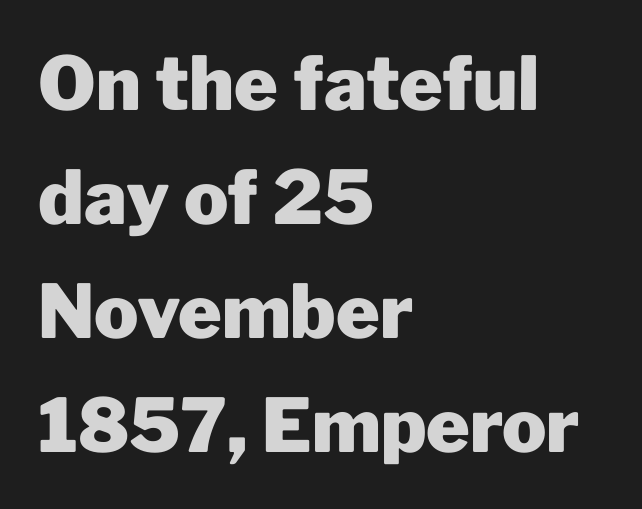
Q: Is the text bold? A: Yes.
Q: Is the text italic (slanted)? A: No, it is upright.
Q: Is the typeface a serif or a sans-serif typeface? A: Sans-serif.
Q: Is the text underlined? A: No.
Q: How is the paragraph aligned? A: Left-aligned.
Q: Is the spacing between letters normal or unusually wide? A: Normal.
Q: Is the spacing between lines tight, normal or loose? A: Normal.
Q: Width (condensed, normal, or wide)? A: Normal.
Q: Stroke contrast? A: Low.
Q: x-height? A: Medium.
Q: Monospaced? A: No.
